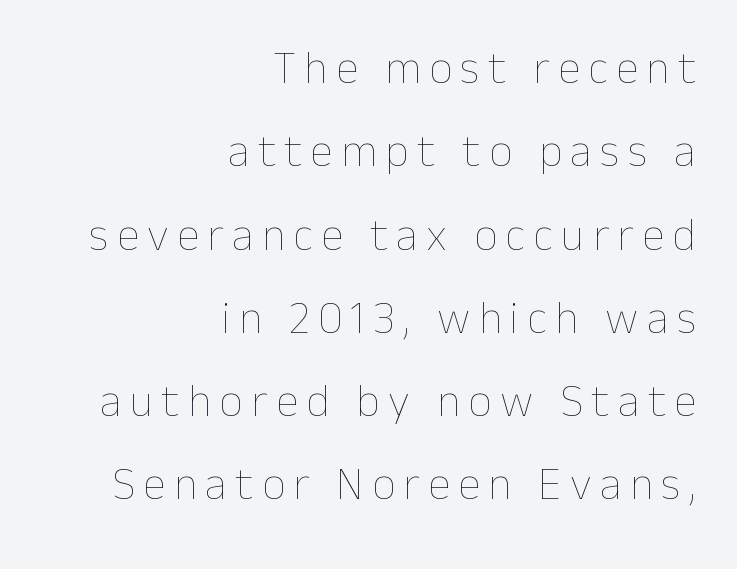
{"italic": "no", "bold": "no", "weight": "thin", "width": "normal", "stroke_contrast": "low", "x_height": "medium", "monospaced": "no", "underline": "no", "align": "right", "line_spacing_ratio": 1.81, "glyph_px": 46}
